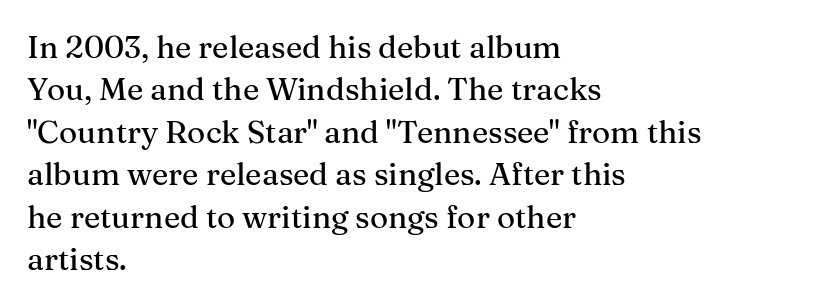
Q: Is the text italic (slanted)? A: No, it is upright.
Q: Is the typeface a serif or a sans-serif typeface? A: Serif.
Q: Is the text underlined? A: No.
Q: How is the paragraph aligned? A: Left-aligned.
Q: Is the spacing between letters normal or unusually wide? A: Normal.
Q: Is the spacing between lines tight, normal or loose? A: Normal.
Q: Width (condensed, normal, or wide)? A: Normal.
Q: Stroke contrast? A: Medium.
Q: x-height? A: Medium.
Q: Monospaced? A: No.
